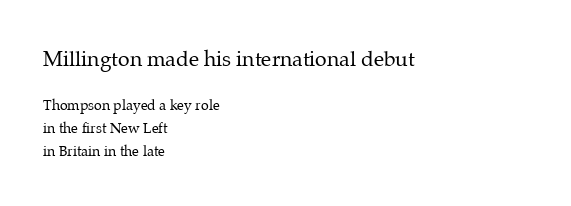
{"italic": "no", "bold": "no", "underline": "no", "align": "left", "line_spacing": "normal", "line_spacing_ratio": 1.64, "letter_spacing": "normal", "letter_spacing_em": 0.0, "larger_block": "first", "size_ratio": 1.5, "glyph_px": 21}
